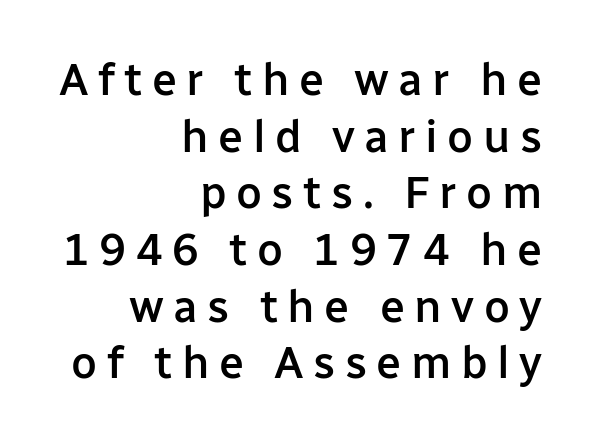
Compared with an ordinary text face, these strokes are moderately heavier — a semibold. These lines are set flush right with a ragged left edge. Check under the words: just untouched page. Quick note: interline space is typical. The passage shown is typeset with a sans-serif family.
